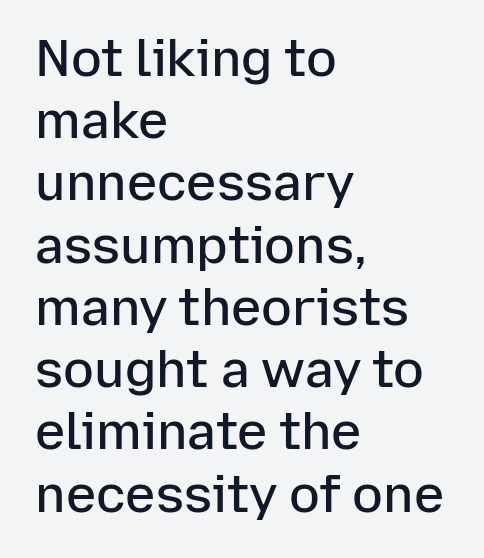
Q: Is the text bold? A: Semi-bold.
Q: Is the text italic (slanted)? A: No, it is upright.
Q: Is the typeface a serif or a sans-serif typeface? A: Sans-serif.
Q: Is the text underlined? A: No.
Q: How is the paragraph aligned? A: Left-aligned.
Q: Is the spacing between letters normal or unusually wide? A: Normal.
Q: Width (condensed, normal, or wide)? A: Normal.
Q: Stroke contrast? A: Low.
Q: x-height? A: Medium.
Q: Monospaced? A: No.
